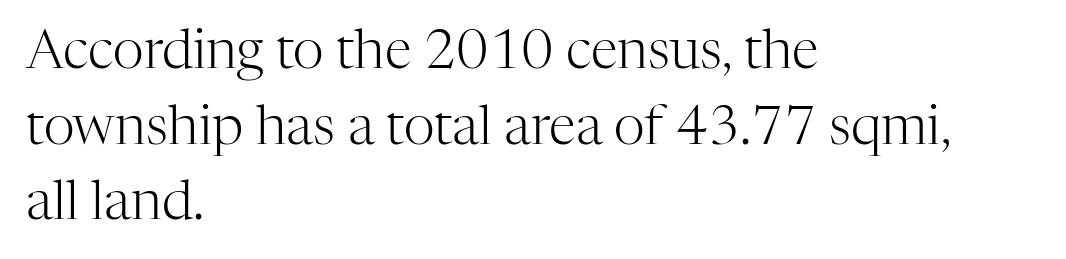
Q: Is the text bold? A: No.
Q: Is the text italic (slanted)? A: No, it is upright.
Q: Is the typeface a serif or a sans-serif typeface? A: Serif.
Q: Is the text underlined? A: No.
Q: How is the paragraph aligned? A: Left-aligned.
Q: Is the spacing between letters normal or unusually wide? A: Normal.
Q: Is the spacing between lines tight, normal or loose? A: Normal.
Q: Width (condensed, normal, or wide)? A: Normal.
Q: Stroke contrast? A: High.
Q: x-height? A: Medium.
Q: Monospaced? A: No.
